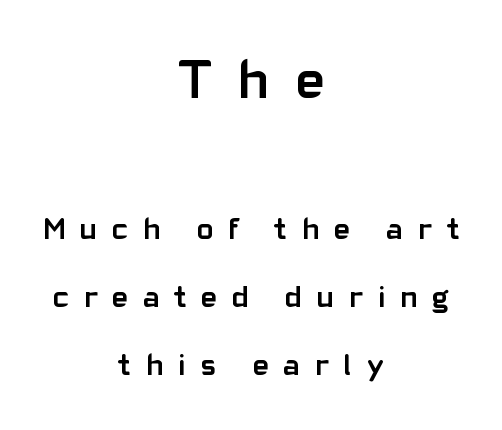
The image shows 55 px semibold sans-serif type, upright; set centered, loose line spacing (2.2x), unusually wide letter spacing (+0.48 em), not underlined; the first (top) block is 1.77x larger; low stroke contrast and a medium x-height.
